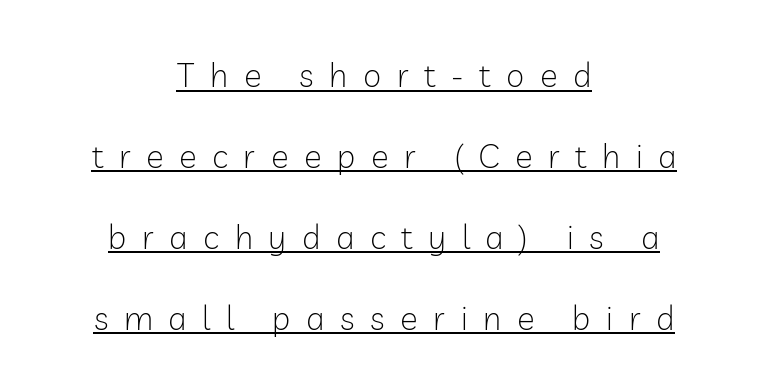
Words appear elongated and porous because spacing is wide. Loosely led — the rows are spread out. A typesetter would call this proportional, since set widths differ per character. These characters rest on top of a visible drawn line.
